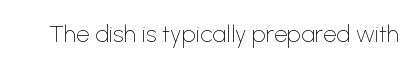
Only glyphs here, with clear space below each row. Notice how the stems are strictly vertical — no italics here. Between one letter and the next there's only the usual sliver of space. Is this a heavy cut? Hardly; it is regular or lighter.
